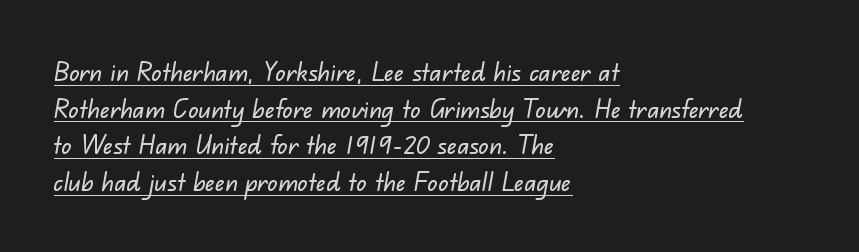
{"underline": "yes", "align": "left", "line_spacing": "normal", "line_spacing_ratio": 1.41, "letter_spacing": "normal", "letter_spacing_em": 0.0, "glyph_px": 26}
